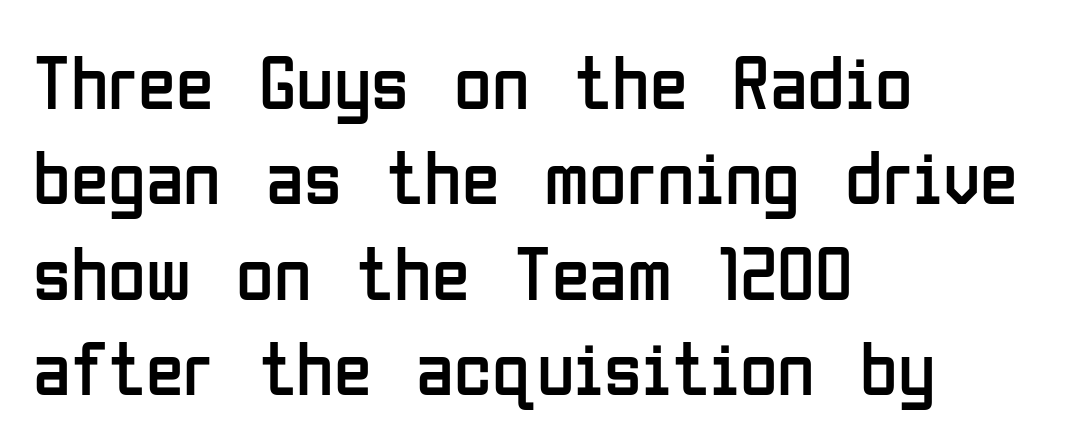
{"serif": "no", "italic": "no", "bold": "no", "weight": "regular", "width": "condensed", "stroke_contrast": "low", "x_height": "medium", "monospaced": "no", "underline": "no", "align": "left", "line_spacing_ratio": 1.24, "letter_spacing": "normal", "letter_spacing_em": 0.0, "glyph_px": 77}
